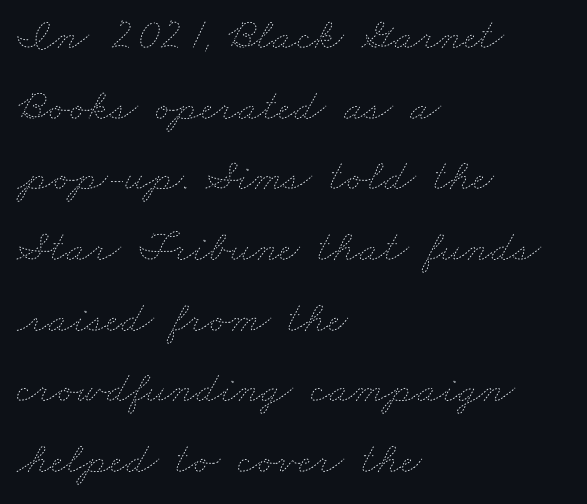
Is this a heavy cut? Hardly; it is regular or lighter. Vertically, the passage feels balanced, rows spaced as you'd expect. Underline: absent. Horizontal alignment here is leftward, the default for most running prose.
